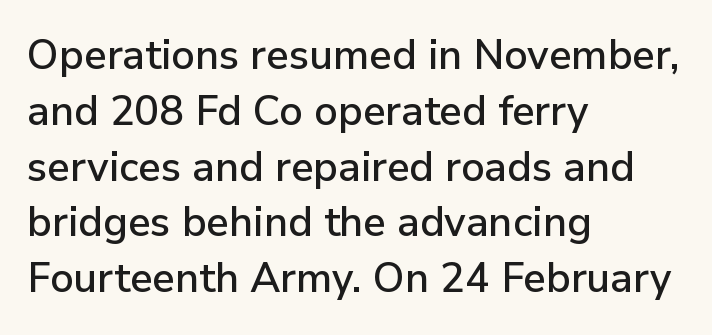
Is this a fixed-width face? No — the glyphs have proportional, varying widths. Line starts are locked; line ends wander. This block has exactly the height ordinary leading produces. Each letter's strokes conclude bluntly, with no projecting serifs. Bare-footed words on every line.
